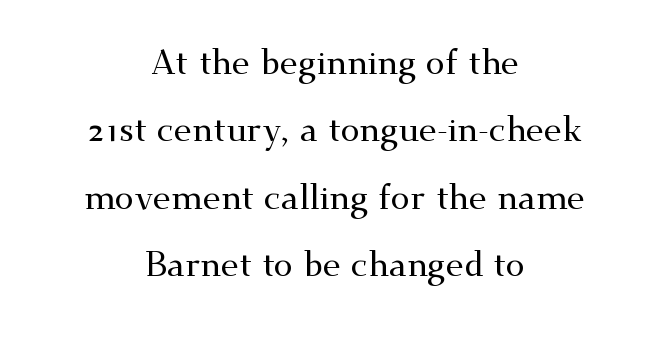
Q: Is the text italic (slanted)? A: No, it is upright.
Q: Is the typeface a serif or a sans-serif typeface? A: Serif.
Q: Is the text underlined? A: No.
Q: How is the paragraph aligned? A: Centered.
Q: Is the spacing between letters normal or unusually wide? A: Normal.
Q: Is the spacing between lines tight, normal or loose? A: Loose.
Q: Width (condensed, normal, or wide)? A: Wide.
Q: Stroke contrast? A: Medium.
Q: x-height? A: Small.
Q: Monospaced? A: No.
